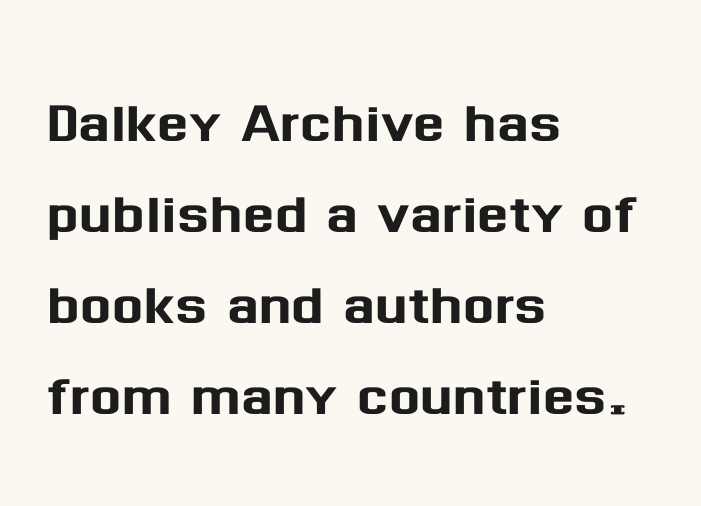
Q: Is the text italic (slanted)? A: No, it is upright.
Q: Is the typeface a serif or a sans-serif typeface? A: Sans-serif.
Q: Is the text underlined? A: No.
Q: How is the paragraph aligned? A: Left-aligned.
Q: Is the spacing between letters normal or unusually wide? A: Normal.
Q: Width (condensed, normal, or wide)? A: Normal.
Q: Stroke contrast? A: Medium.
Q: x-height? A: Medium.
Q: Monospaced? A: No.
